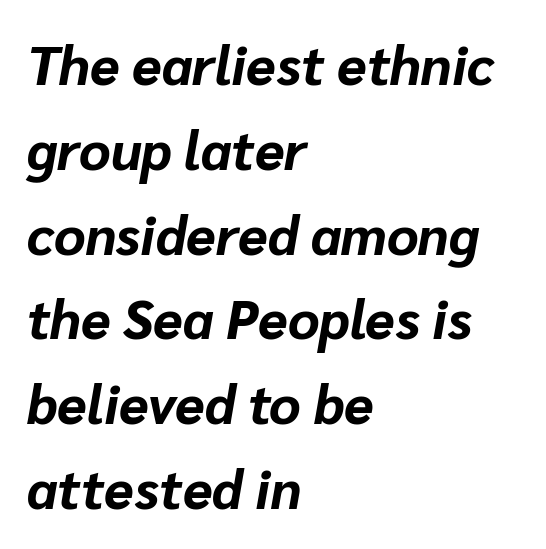
The image shows 54 px bold type, italic (leaning right); set left-aligned, normal line spacing (1.57x), normal letter spacing, not underlined; low stroke contrast and a medium x-height.
